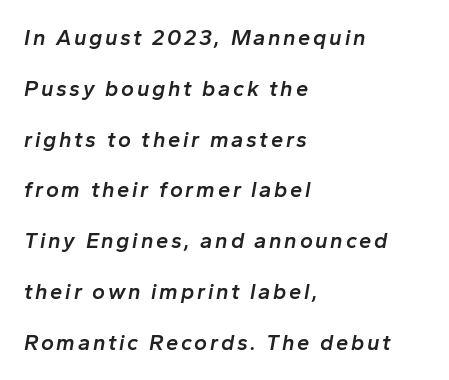
{"italic": "yes", "lean": "right", "slant_degrees": 10, "bold": "semi", "underline": "no", "align": "left", "line_spacing": "loose", "line_spacing_ratio": 2.31, "glyph_px": 22}
